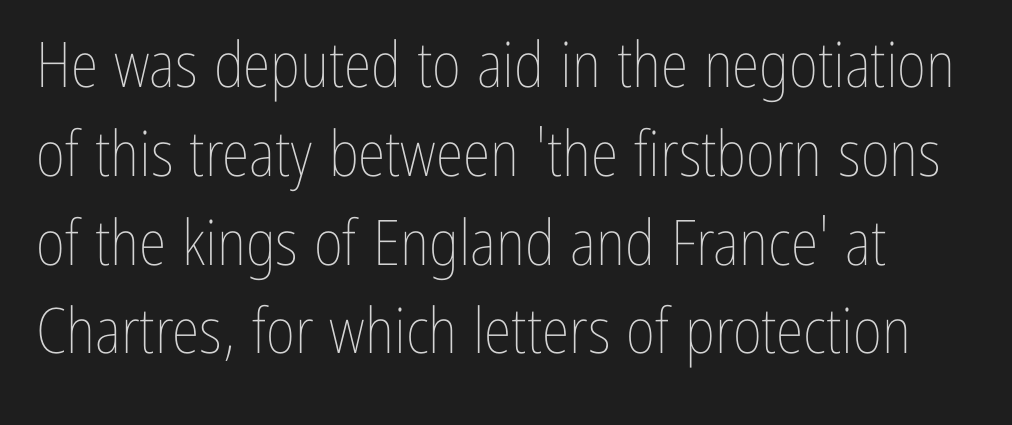
{"italic": "no", "bold": "no", "weight": "thin", "width": "condensed", "stroke_contrast": "low", "x_height": "medium", "monospaced": "no", "underline": "no", "line_spacing": "normal", "line_spacing_ratio": 1.41, "letter_spacing": "normal", "letter_spacing_em": 0.0, "glyph_px": 63}
